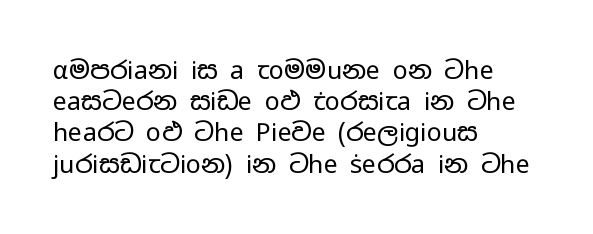
Spacing between characters is what you'd get straight out of the box. Ordinary non-slanted type is in use. The compositor pushed each line to the left boundary. Rows of type keep a routine distance in the vertical direction.
